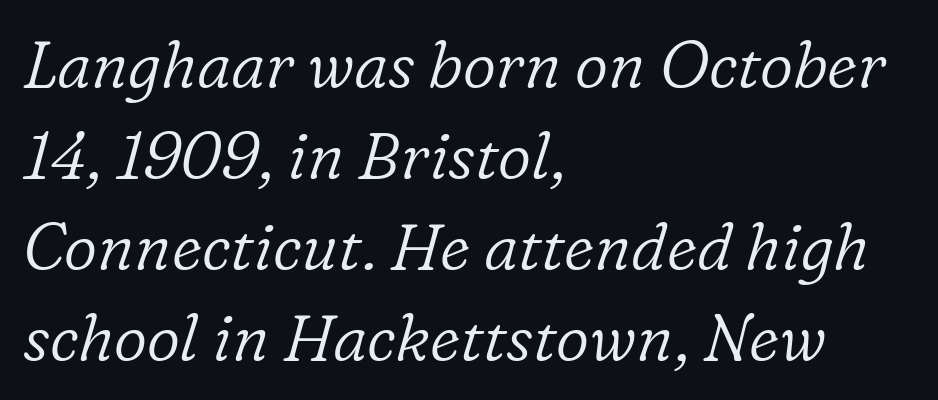
Q: Is the text bold? A: No.
Q: Is the text italic (slanted)? A: Yes, it leans right by about 16 degrees.
Q: Is the typeface a serif or a sans-serif typeface? A: Serif.
Q: Is the text underlined? A: No.
Q: How is the paragraph aligned? A: Left-aligned.
Q: Is the spacing between letters normal or unusually wide? A: Normal.
Q: Is the spacing between lines tight, normal or loose? A: Normal.
Q: Width (condensed, normal, or wide)? A: Normal.
Q: Stroke contrast? A: Low.
Q: x-height? A: Medium.
Q: Monospaced? A: No.
